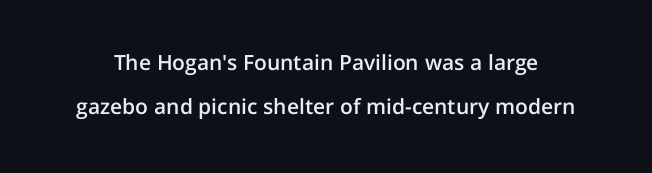
The specimen reads as upright at a glance. In terms of weight, the rendering is demibold, just under bold. Tracking here is standard; glyphs follow each other at the usual distance. Widely set lines give the paragraph a tall, airy silhouette.
